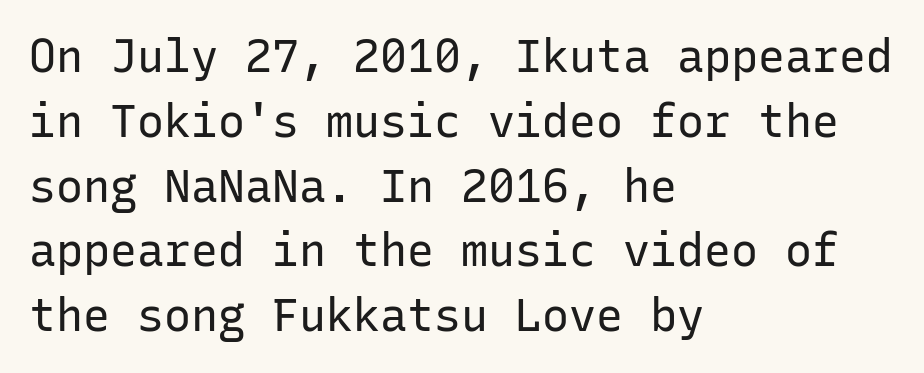
Q: Is the text bold? A: No.
Q: Is the text italic (slanted)? A: No, it is upright.
Q: Is the typeface a serif or a sans-serif typeface? A: Sans-serif.
Q: Is the text underlined? A: No.
Q: How is the paragraph aligned? A: Left-aligned.
Q: Is the spacing between letters normal or unusually wide? A: Normal.
Q: Is the spacing between lines tight, normal or loose? A: Normal.
Q: Width (condensed, normal, or wide)? A: Normal.
Q: Stroke contrast? A: Low.
Q: x-height? A: Medium.
Q: Monospaced? A: Yes.
